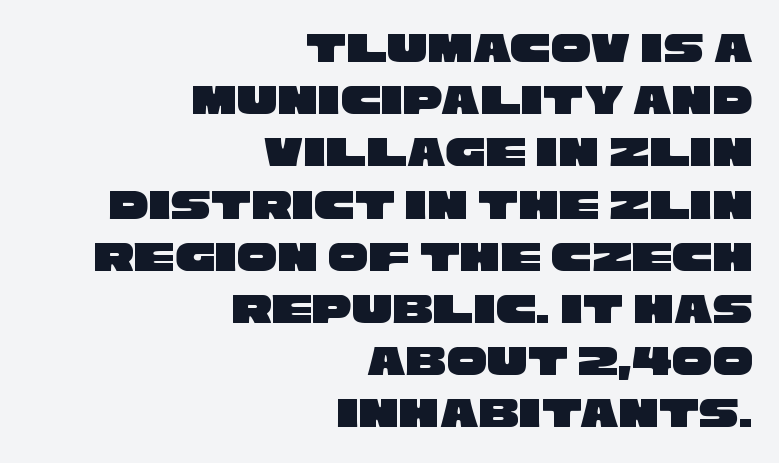
Standard letterfit; no display-style spreading of the glyphs. Do the characters align in a grid? No, the font is proportional. Is the block centered? No — it sits flush against the right margin. Observe the absence of serifs on each vertical stroke in this sample. The space directly below the letters is spotless.
